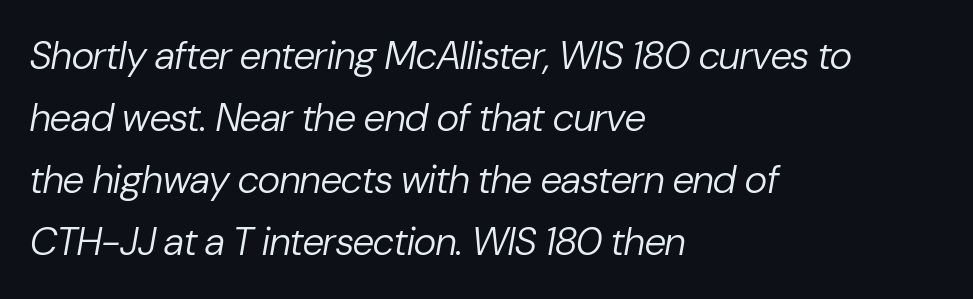
{"italic": "yes", "lean": "right", "slant_degrees": 10, "bold": "no", "weight": "regular", "width": "normal", "stroke_contrast": "low", "x_height": "medium", "monospaced": "no", "underline": "no", "align": "left", "line_spacing": "normal", "line_spacing_ratio": 1.59, "letter_spacing": "normal", "letter_spacing_em": 0.0, "glyph_px": 39}
